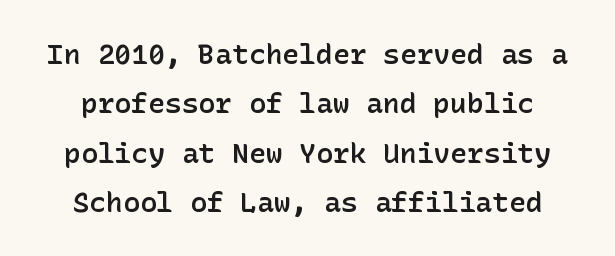
The image shows 28 px semibold sans-serif type, upright; set line spacing 1.76x, normal letter spacing, not underlined; low stroke contrast and a medium x-height.
